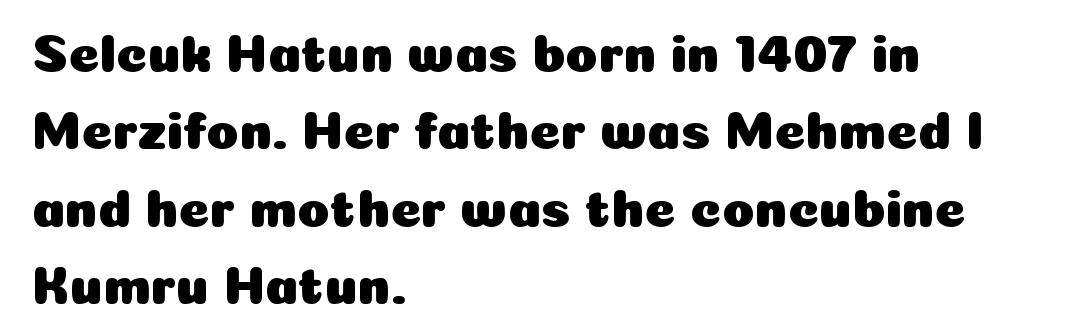
The image shows 53 px sans-serif type, upright; set left-aligned, normal line spacing (1.46x), normal letter spacing, not underlined; low stroke contrast and a medium x-height.
